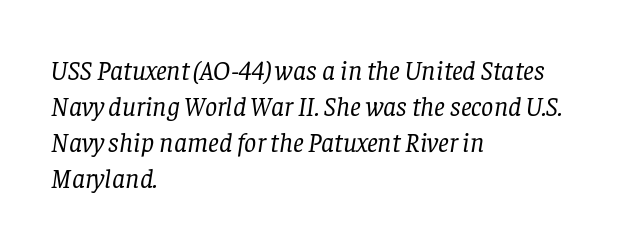
Q: Is the text bold? A: No.
Q: Is the text italic (slanted)? A: Yes, it leans right by about 8 degrees.
Q: Is the text underlined? A: No.
Q: How is the paragraph aligned? A: Left-aligned.
Q: Is the spacing between letters normal or unusually wide? A: Normal.
Q: Is the spacing between lines tight, normal or loose? A: Normal.
